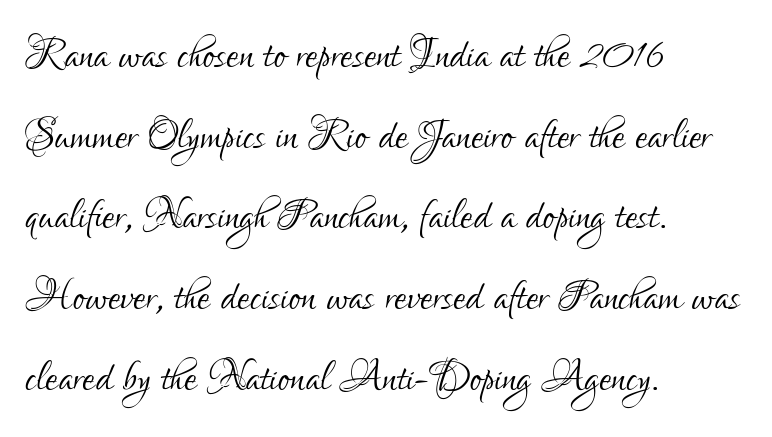
No extra ink here — the face is not bold. In CSS terms this would be text-align: left. The type is set solid horizontally, with unmodified tracking.
